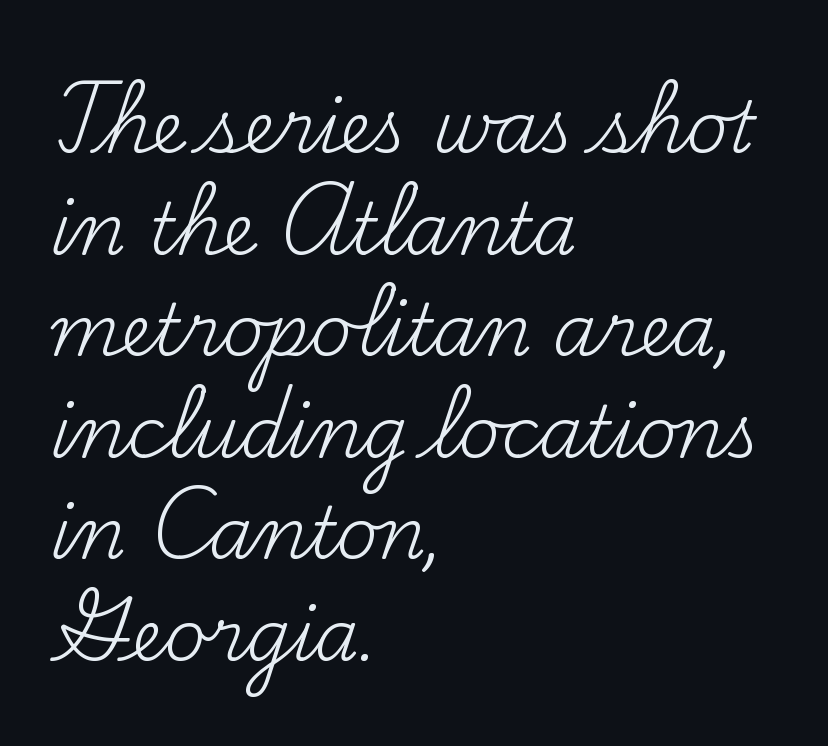
The image shows 71 px regular-weight serif type; set left-aligned, normal line spacing (1.43x), normal letter spacing, not underlined; medium stroke contrast and a small x-height.
